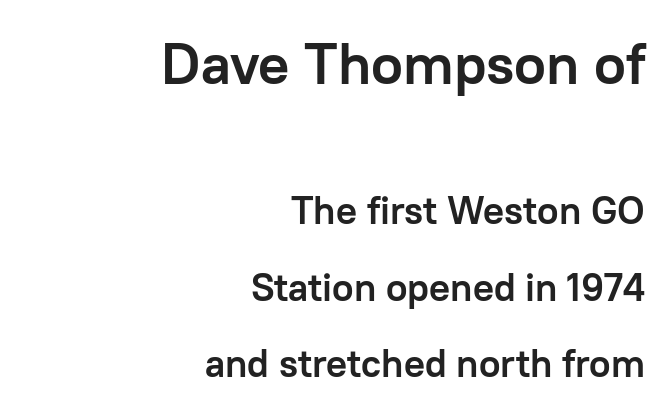
Q: Is the text bold? A: Yes.
Q: Is the text italic (slanted)? A: No, it is upright.
Q: Is the typeface a serif or a sans-serif typeface? A: Sans-serif.
Q: Is the text underlined? A: No.
Q: How is the paragraph aligned? A: Right-aligned.
Q: Is the spacing between letters normal or unusually wide? A: Normal.
Q: Is the spacing between lines tight, normal or loose? A: Loose.
Q: Which block of text is set in a larger size, the first (top) or the second (bottom)? A: The first (top) one.
Q: Width (condensed, normal, or wide)? A: Normal.
Q: Stroke contrast? A: Low.
Q: x-height? A: Medium.
Q: Monospaced? A: No.
